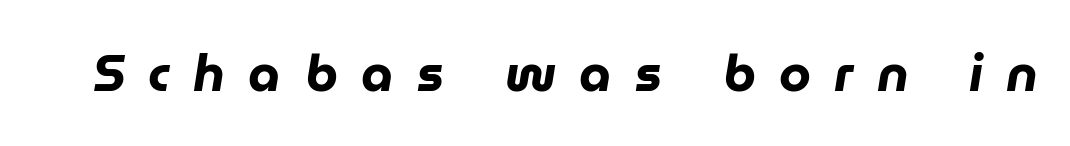
Q: Is the text bold? A: Yes.
Q: Is the text italic (slanted)? A: Yes, it leans right by about 9 degrees.
Q: Is the text underlined? A: No.
Q: Is the spacing between letters normal or unusually wide? A: Unusually wide.
Q: Width (condensed, normal, or wide)? A: Normal.
Q: Stroke contrast? A: Low.
Q: x-height? A: Medium.
Q: Monospaced? A: No.
